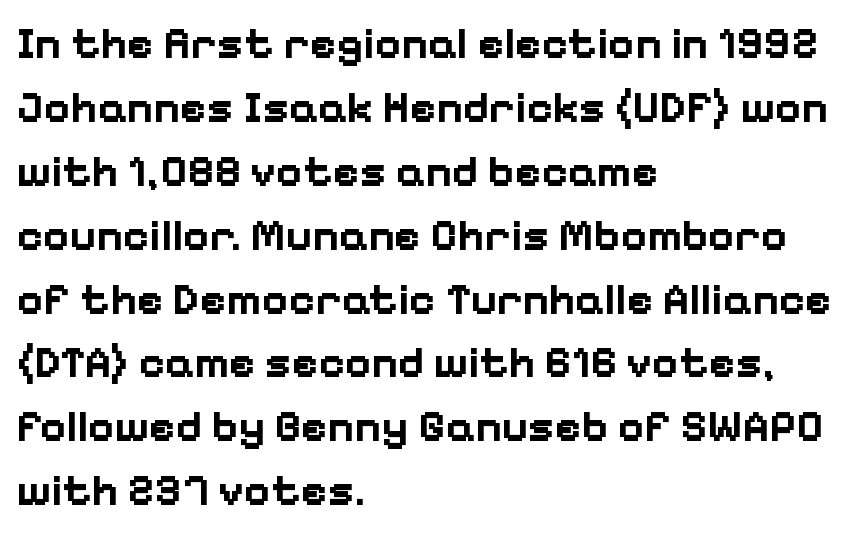
Q: Is the text bold? A: Yes.
Q: Is the text italic (slanted)? A: No, it is upright.
Q: Is the typeface a serif or a sans-serif typeface? A: Sans-serif.
Q: Is the text underlined? A: No.
Q: How is the paragraph aligned? A: Left-aligned.
Q: Is the spacing between letters normal or unusually wide? A: Normal.
Q: Is the spacing between lines tight, normal or loose? A: Normal.
Q: Width (condensed, normal, or wide)? A: Normal.
Q: Stroke contrast? A: Low.
Q: x-height? A: Medium.
Q: Monospaced? A: No.
